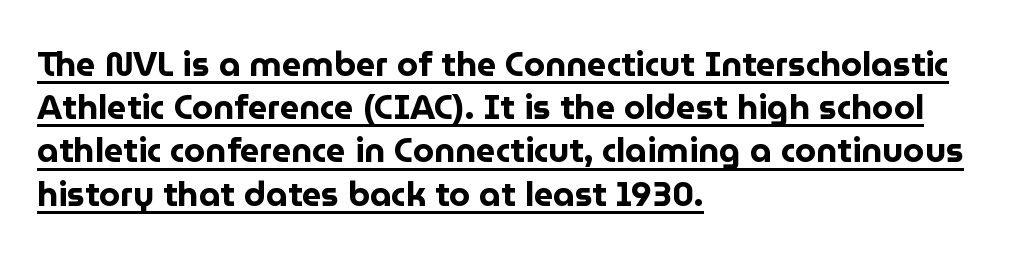
Q: Is the text bold? A: Yes.
Q: Is the text italic (slanted)? A: No, it is upright.
Q: Is the typeface a serif or a sans-serif typeface? A: Sans-serif.
Q: Is the text underlined? A: Yes.
Q: How is the paragraph aligned? A: Left-aligned.
Q: Is the spacing between letters normal or unusually wide? A: Normal.
Q: Is the spacing between lines tight, normal or loose? A: Normal.
Q: Width (condensed, normal, or wide)? A: Normal.
Q: Stroke contrast? A: Low.
Q: x-height? A: Medium.
Q: Monospaced? A: No.
